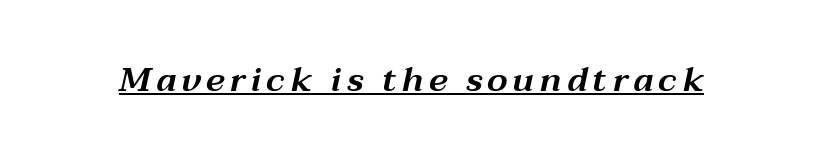
The image shows 34 px wide type, italic (leaning right); set underlined; medium stroke contrast and a medium x-height.
